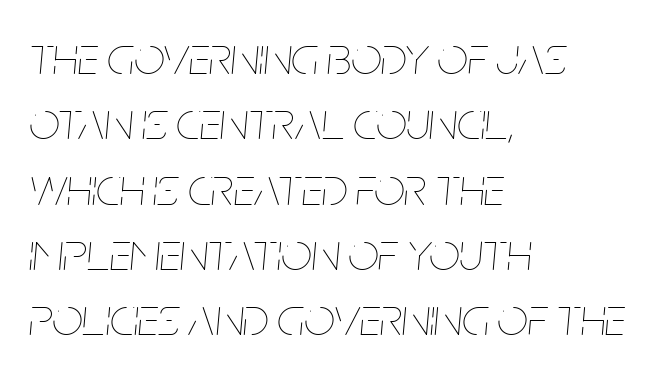
Q: Is the text bold? A: No.
Q: Is the text italic (slanted)? A: Yes, it leans right by about 5 degrees.
Q: Is the text underlined? A: No.
Q: How is the paragraph aligned? A: Left-aligned.
Q: Is the spacing between letters normal or unusually wide? A: Normal.
Q: Width (condensed, normal, or wide)? A: Condensed.
Q: Stroke contrast? A: Low.
Q: x-height? A: Large.
Q: Monospaced? A: No.
